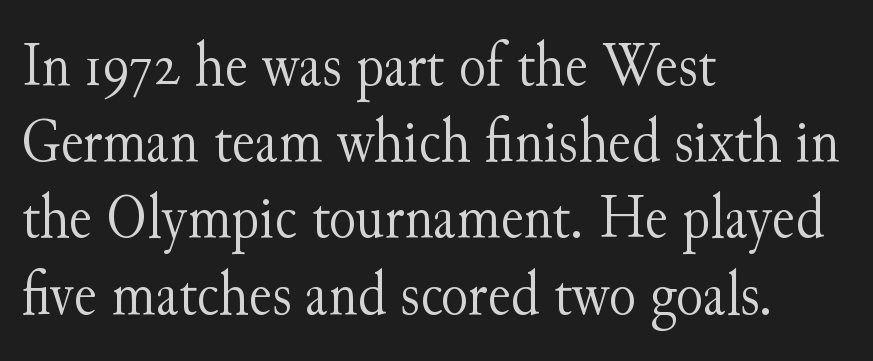
Q: Is the text bold? A: No.
Q: Is the text italic (slanted)? A: No, it is upright.
Q: Is the typeface a serif or a sans-serif typeface? A: Serif.
Q: Is the text underlined? A: No.
Q: How is the paragraph aligned? A: Left-aligned.
Q: Is the spacing between letters normal or unusually wide? A: Normal.
Q: Width (condensed, normal, or wide)? A: Normal.
Q: Stroke contrast? A: Medium.
Q: x-height? A: Small.
Q: Monospaced? A: No.
